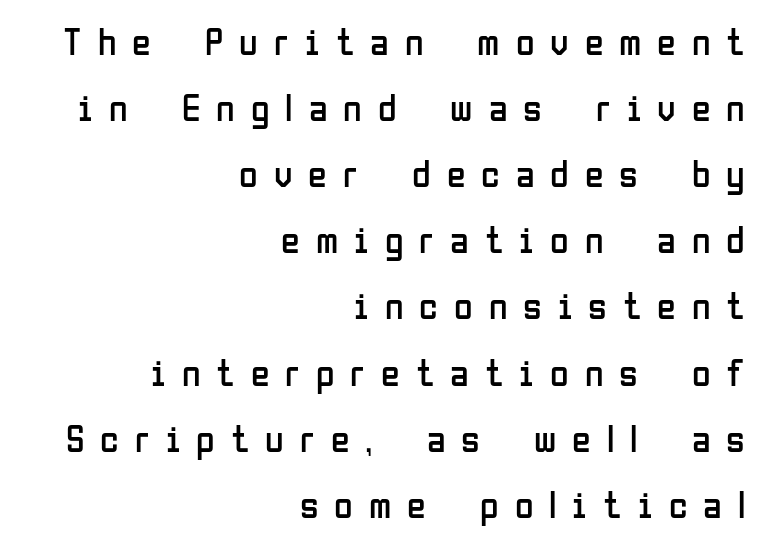
Casual observation: everything's shoved over to the right. The font is comparable to plain body text, perhaps lighter. The rendering uses natural spacing where letterforms have individual widths. There is plenty of visible air inserted between adjacent glyphs.
